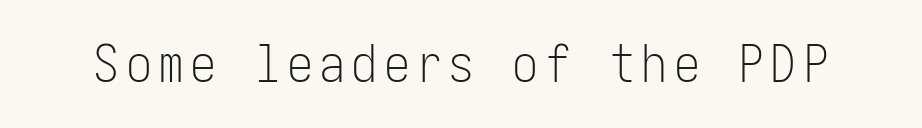
Q: Is the text bold? A: No.
Q: Is the text italic (slanted)? A: No, it is upright.
Q: Is the typeface a serif or a sans-serif typeface? A: Sans-serif.
Q: Is the text underlined? A: No.
Q: Width (condensed, normal, or wide)? A: Condensed.
Q: Stroke contrast? A: Low.
Q: x-height? A: Medium.
